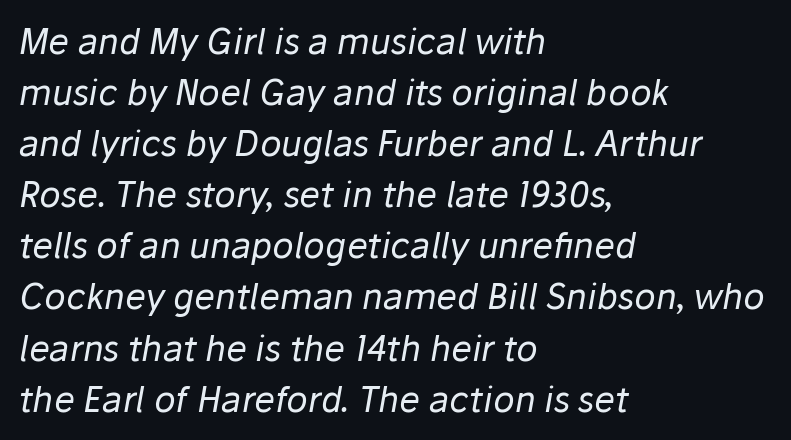
Rows of type keep a routine distance in the vertical direction. In CSS terms this would be text-align: left. Students, note that the glyphs here touch the page at normal intervals. Character widths vary here, with narrow letters taking less room than wide ones.
